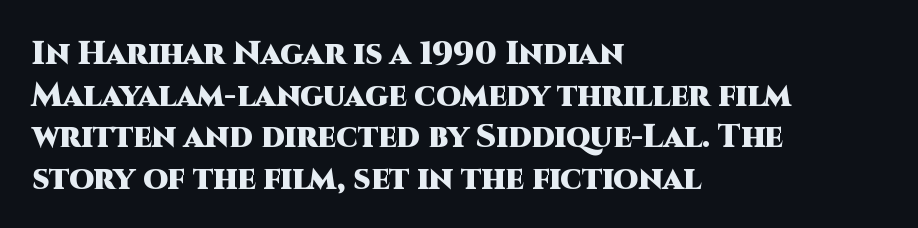
{"serif": "no", "italic": "no", "bold": "yes", "weight": "heavy", "width": "normal", "stroke_contrast": "high", "x_height": "large", "monospaced": "no", "underline": "no", "align": "left", "line_spacing": "normal", "line_spacing_ratio": 1.3, "letter_spacing": "normal", "letter_spacing_em": 0.0, "glyph_px": 32}
